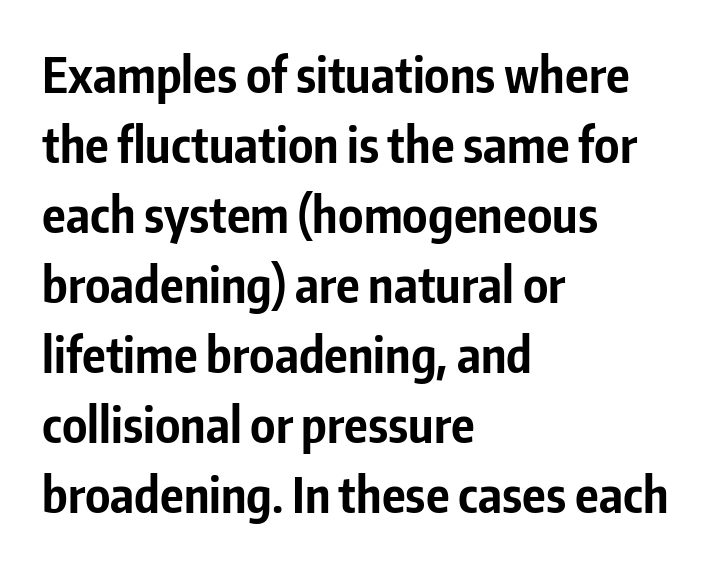
{"serif": "no", "italic": "no", "bold": "yes", "weight": "bold", "width": "condensed", "stroke_contrast": "low", "x_height": "medium", "monospaced": "no", "underline": "no", "align": "left", "line_spacing": "normal", "line_spacing_ratio": 1.43, "letter_spacing": "normal", "letter_spacing_em": 0.0, "glyph_px": 49}
